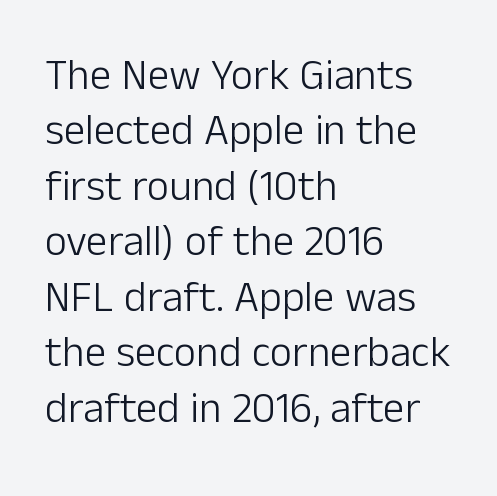
{"serif": "no", "italic": "no", "bold": "no", "weight": "light", "width": "normal", "stroke_contrast": "low", "x_height": "medium", "monospaced": "no", "underline": "no", "align": "left", "line_spacing": "normal", "line_spacing_ratio": 1.29, "letter_spacing": "normal", "letter_spacing_em": 0.0, "glyph_px": 43}
